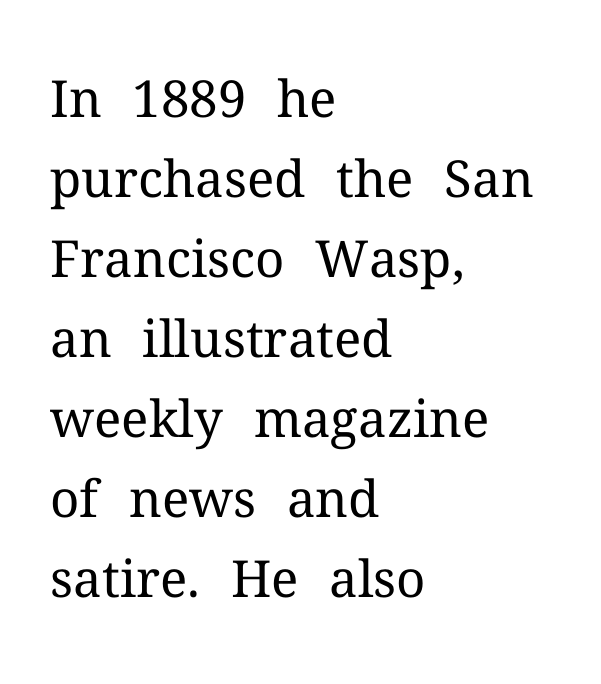
The image shows 51 px regular-weight serif type, upright; set left-aligned, normal line spacing (1.57x), normal letter spacing, not underlined; medium stroke contrast and a medium x-height.
